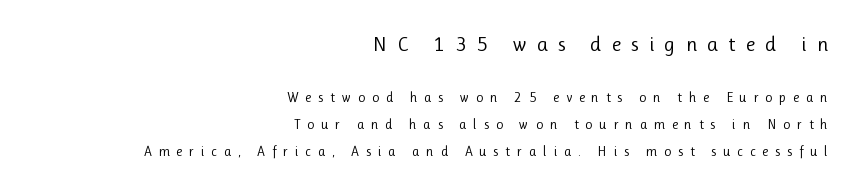
Q: Is the text bold? A: No.
Q: Is the text italic (slanted)? A: No, it is upright.
Q: Is the text underlined? A: No.
Q: How is the paragraph aligned? A: Right-aligned.
Q: Is the spacing between letters normal or unusually wide? A: Unusually wide.
Q: Is the spacing between lines tight, normal or loose? A: Loose.
Q: Which block of text is set in a larger size, the first (top) or the second (bottom)? A: The first (top) one.
